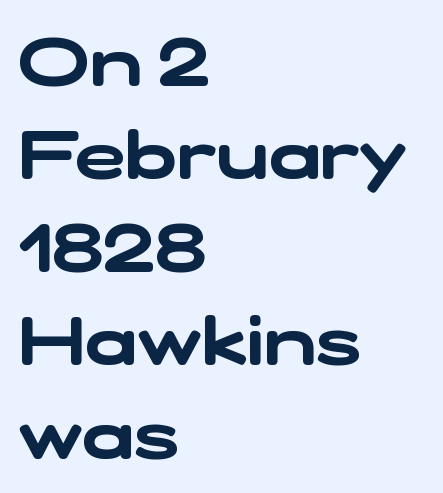
The image shows 68 px wide sans-serif type; set left-aligned, normal line spacing (1.37x), normal letter spacing, not underlined; low stroke contrast and a medium x-height.
